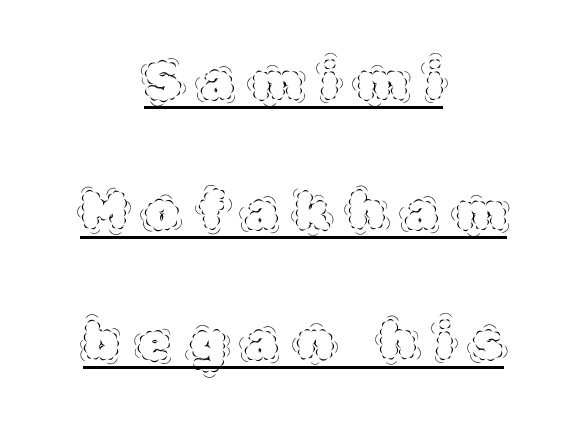
Q: Is the text bold? A: No.
Q: Is the text italic (slanted)? A: No, it is upright.
Q: Is the text underlined? A: Yes.
Q: How is the paragraph aligned? A: Centered.
Q: Is the spacing between letters normal or unusually wide? A: Unusually wide.
Q: Is the spacing between lines tight, normal or loose? A: Loose.
Q: Width (condensed, normal, or wide)? A: Normal.
Q: x-height? A: Large.
Q: Monospaced? A: No.
